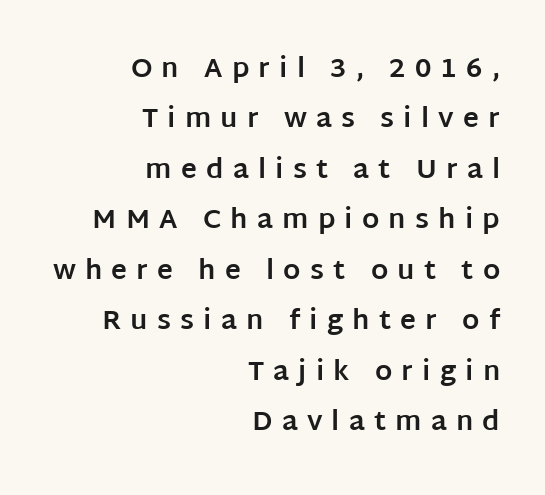
The image shows 27 px bold type, upright; set right-aligned, line spacing 1.87x, unusually wide letter spacing (+0.34 em), not underlined.
